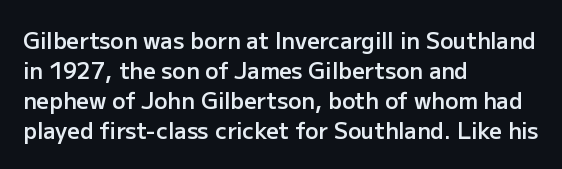
The image shows 22 px text type, upright; set left-aligned, normal line spacing (1.36x), normal letter spacing, not underlined.
